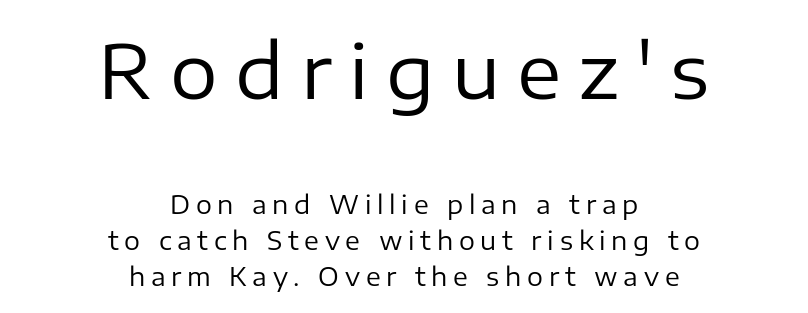
{"serif": "no", "italic": "no", "bold": "no", "weight": "regular", "width": "normal", "stroke_contrast": "low", "x_height": "medium", "monospaced": "no", "underline": "no", "align": "center", "line_spacing": "normal", "line_spacing_ratio": 1.43, "letter_spacing": "wide", "letter_spacing_em": 0.23, "larger_block": "first", "size_ratio": 3.0, "glyph_px": 75}
